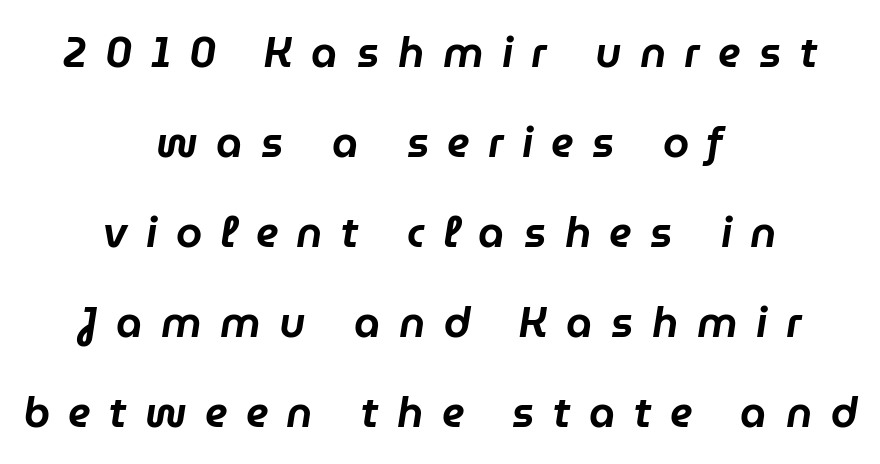
Notice how the passage keeps no hard edge, just a central spine. The lines are spread far apart with generous leading. Only glyphs here, with clear space below each row. Do the characters align in a grid? No, the font is proportional. Designer's note — italics engaged.
